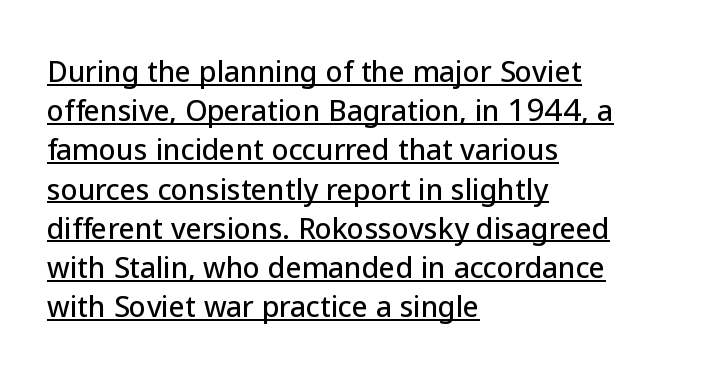
One glance says typical: line gaps are just what's usual. It's the straight-up-and-down kind of type. Every row of glyphs begins at an identical x-position on the left. The string is rendered with underlining switched on. Students, note that the glyphs here touch the page at normal intervals.
